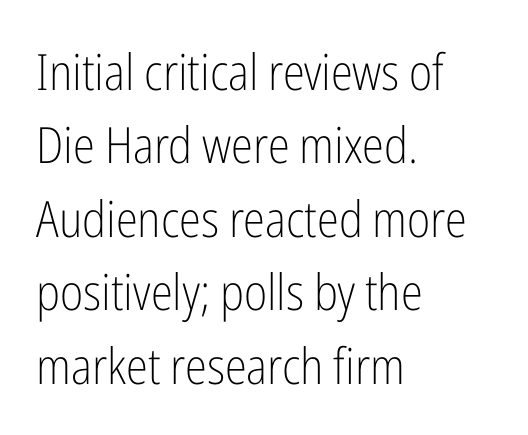
The image shows 50 px light, condensed sans-serif type, upright; set left-aligned, normal line spacing (1.47x), normal letter spacing, not underlined; low stroke contrast and a medium x-height.
